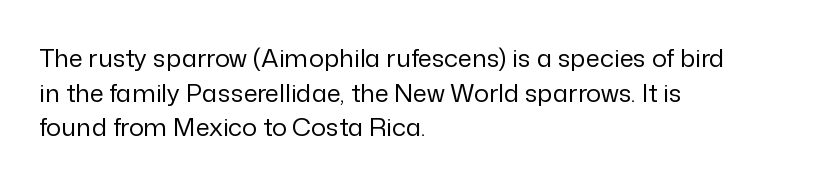
The letters stand straight up with perfectly vertical stems. The typesetter chose a ragged-right arrangement here. What's the leading like? Ordinary, nothing unusual. Nothing unusual about the tracking: characters are spaced as the font intends. Is the stroke heavy? The answer is a plain regular-or-lighter.
